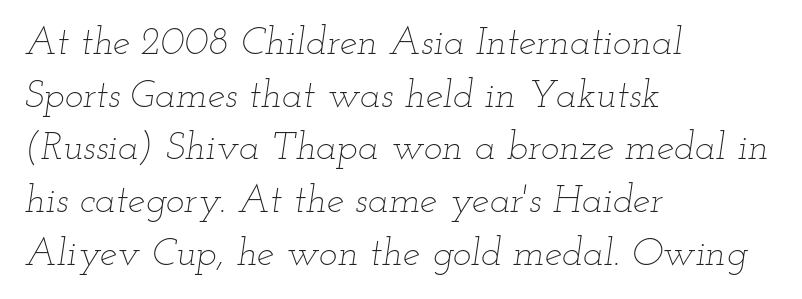
The image shows 39 px thin, wide type, italic (leaning right); set left-aligned, normal line spacing (1.35x), normal letter spacing, not underlined; low stroke contrast and a small x-height.
